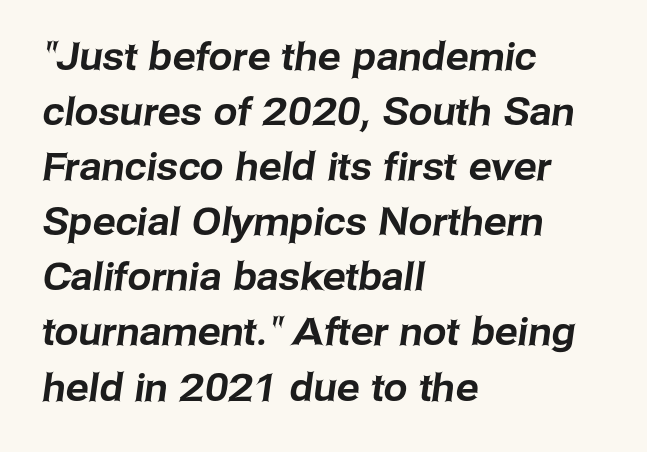
{"serif": "no", "width": "normal", "stroke_contrast": "low", "x_height": "medium", "monospaced": "no", "underline": "no", "align": "left", "line_spacing": "normal", "line_spacing_ratio": 1.45, "letter_spacing": "normal", "letter_spacing_em": 0.0, "glyph_px": 38}
